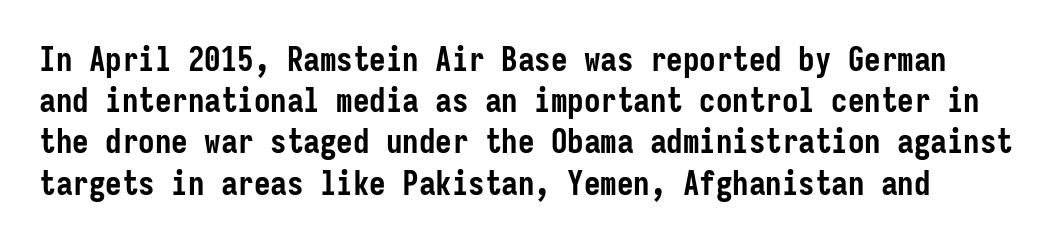
Q: Is the text bold? A: Yes.
Q: Is the text italic (slanted)? A: No, it is upright.
Q: Is the typeface a serif or a sans-serif typeface? A: Sans-serif.
Q: Is the text underlined? A: No.
Q: Is the spacing between letters normal or unusually wide? A: Normal.
Q: Is the spacing between lines tight, normal or loose? A: Normal.
Q: Width (condensed, normal, or wide)? A: Condensed.
Q: Stroke contrast? A: Low.
Q: x-height? A: Medium.
Q: Monospaced? A: Yes.
